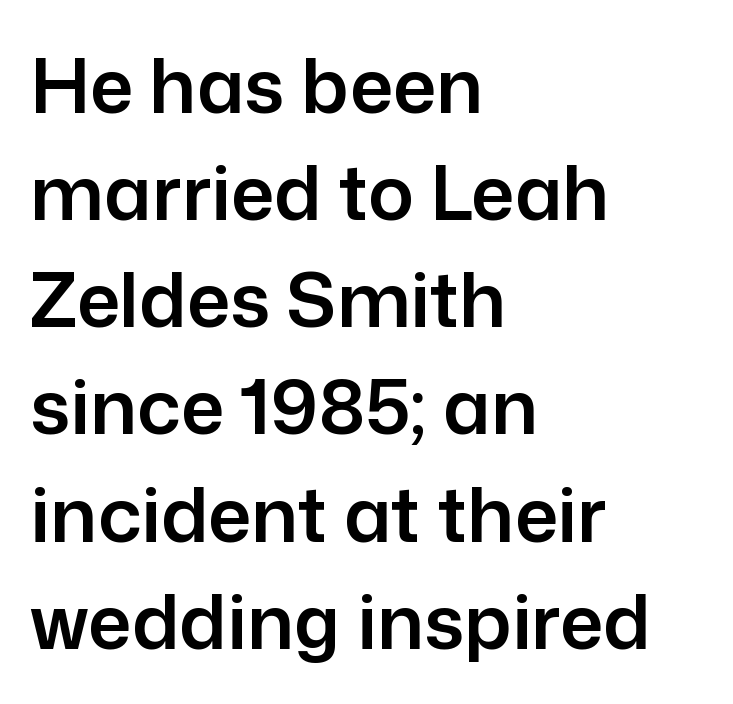
Q: Is the text italic (slanted)? A: No, it is upright.
Q: Is the typeface a serif or a sans-serif typeface? A: Sans-serif.
Q: Is the text underlined? A: No.
Q: How is the paragraph aligned? A: Left-aligned.
Q: Is the spacing between letters normal or unusually wide? A: Normal.
Q: Is the spacing between lines tight, normal or loose? A: Normal.
Q: Width (condensed, normal, or wide)? A: Normal.
Q: Stroke contrast? A: Low.
Q: x-height? A: Medium.
Q: Monospaced? A: No.
